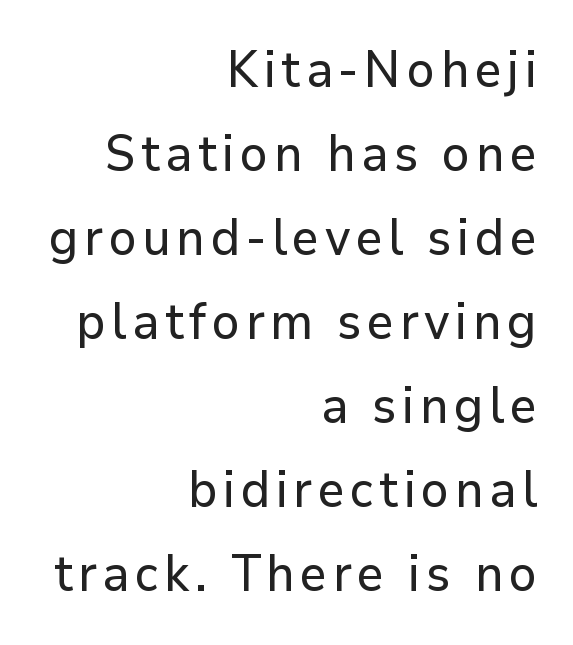
Q: Is the text italic (slanted)? A: No, it is upright.
Q: Is the typeface a serif or a sans-serif typeface? A: Sans-serif.
Q: Is the text underlined? A: No.
Q: How is the paragraph aligned? A: Right-aligned.
Q: Is the spacing between lines tight, normal or loose? A: Normal.
Q: Width (condensed, normal, or wide)? A: Normal.
Q: Stroke contrast? A: Low.
Q: x-height? A: Medium.
Q: Monospaced? A: No.
